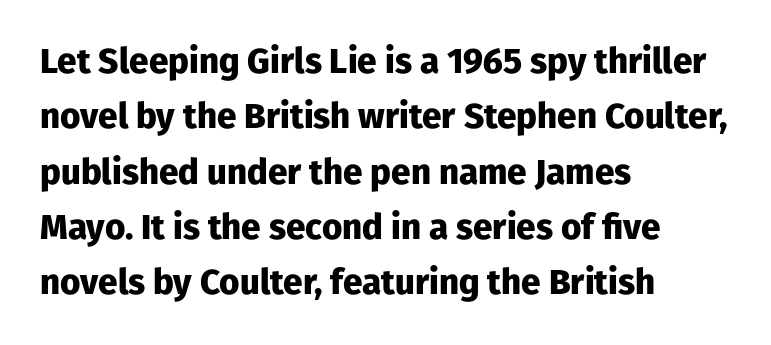
Q: Is the text bold? A: Yes.
Q: Is the text italic (slanted)? A: No, it is upright.
Q: Is the typeface a serif or a sans-serif typeface? A: Sans-serif.
Q: Is the text underlined? A: No.
Q: How is the paragraph aligned? A: Left-aligned.
Q: Is the spacing between letters normal or unusually wide? A: Normal.
Q: Is the spacing between lines tight, normal or loose? A: Normal.
Q: Width (condensed, normal, or wide)? A: Normal.
Q: Stroke contrast? A: Low.
Q: x-height? A: Medium.
Q: Monospaced? A: No.
